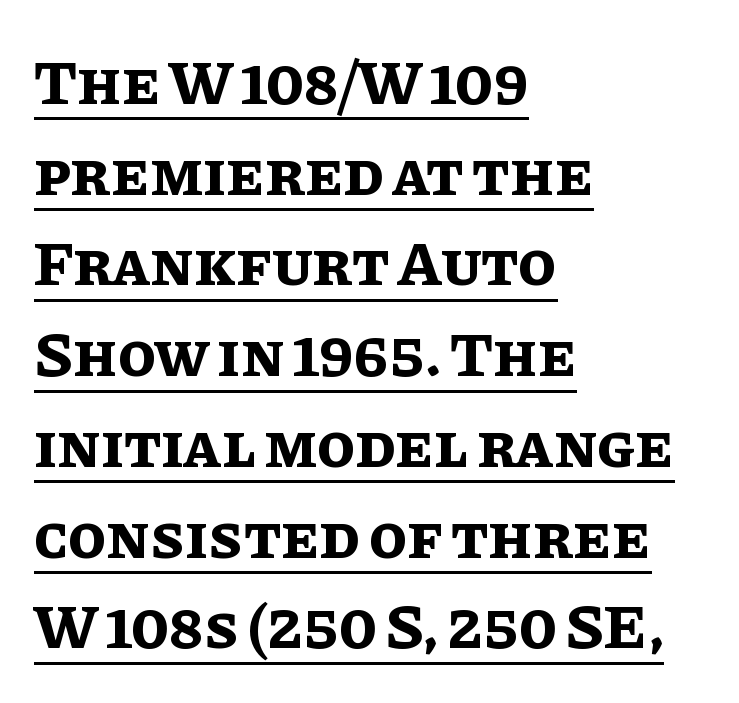
Q: Is the text bold? A: Yes.
Q: Is the text italic (slanted)? A: No, it is upright.
Q: Is the text underlined? A: Yes.
Q: How is the paragraph aligned? A: Left-aligned.
Q: Is the spacing between letters normal or unusually wide? A: Normal.
Q: Is the spacing between lines tight, normal or loose? A: Normal.
Q: Width (condensed, normal, or wide)? A: Normal.
Q: Stroke contrast? A: Low.
Q: x-height? A: Large.
Q: Monospaced? A: No.
